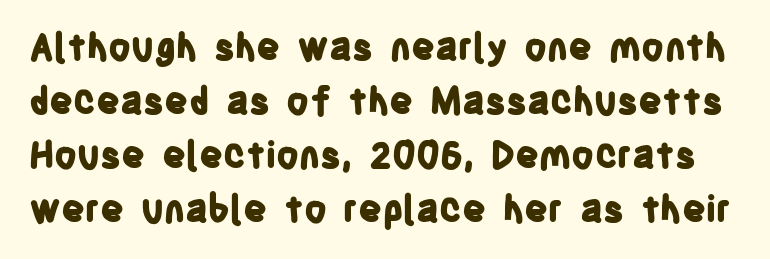
{"serif": "no", "italic": "no", "bold": "yes", "weight": "bold", "width": "condensed", "stroke_contrast": "low", "x_height": "large", "monospaced": "no", "underline": "no", "line_spacing": "normal", "line_spacing_ratio": 1.46, "letter_spacing": "normal", "letter_spacing_em": 0.0, "glyph_px": 37}
